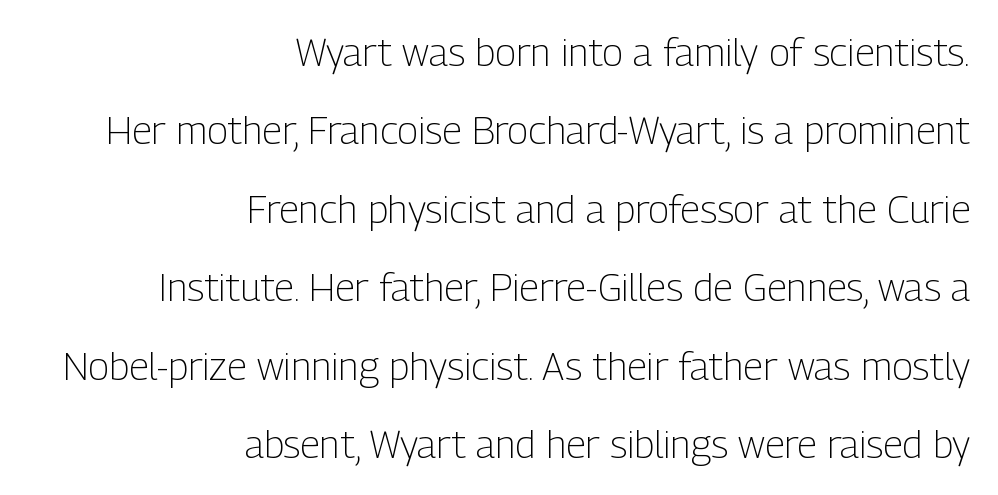
The type sits square on the baseline with zero lean. Unlike a traditional serif, this face leaves its strokes unadorned. These lines are rendered in a variable-pitch font. Nobody touched the tracking dial on this one.
